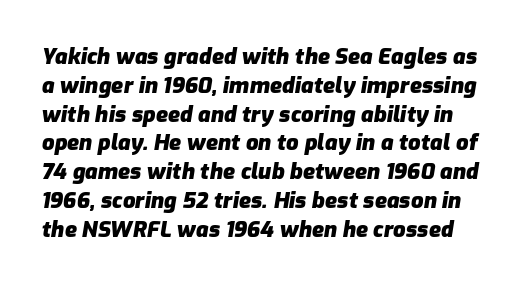
The image shows 22 px bold type, italic (leaning right); set normal line spacing (1.31x), normal letter spacing, not underlined.
